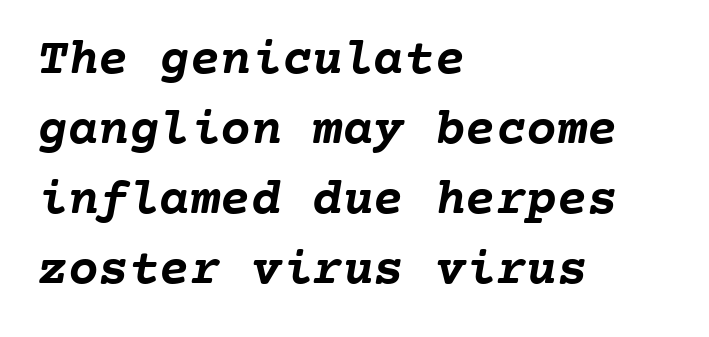
{"bold": "yes", "weight": "semibold", "width": "normal", "stroke_contrast": "low", "x_height": "medium", "monospaced": "yes", "underline": "no", "align": "left", "line_spacing": "normal", "line_spacing_ratio": 1.37, "letter_spacing": "normal", "letter_spacing_em": 0.0, "glyph_px": 51}
